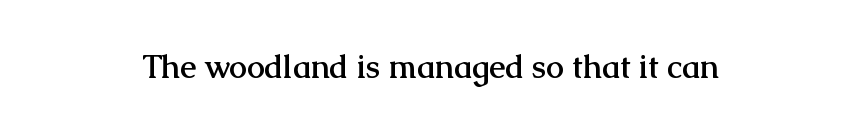
{"serif": "yes", "italic": "no", "bold": "yes", "weight": "semibold", "width": "normal", "stroke_contrast": "medium", "x_height": "medium", "monospaced": "no", "underline": "no", "letter_spacing": "normal", "letter_spacing_em": 0.0, "glyph_px": 32}
